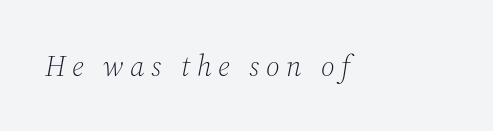
The rendering inserts visible extra space after every character. Examine the stroke ends and you'll spot serifs. Descenders are the only things crossing below the line. The typography opts for an oblique posture over an upright one. Spacing verdict: proportional, widths tailored to each character.
